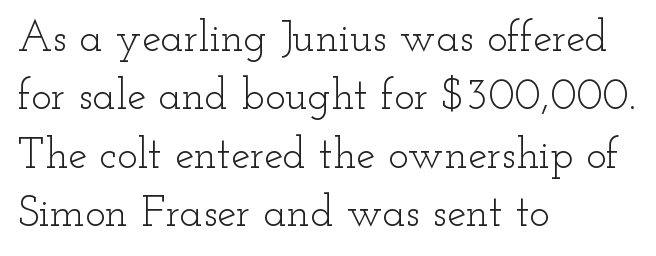
The rendering uses a moderate line-height, typical for paragraphs. Letter spacing: default. Quick note: underline off. Characters remain perfectly vertical along every line. Font category for this specimen: serif. The typesetting does not lean heavy: it is not bold.
